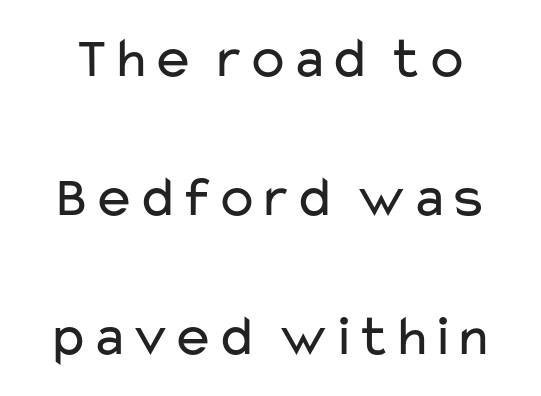
{"serif": "no", "italic": "no", "bold": "no", "weight": "regular", "width": "wide", "stroke_contrast": "low", "x_height": "medium", "monospaced": "no", "underline": "no", "line_spacing": "loose", "line_spacing_ratio": 2.4, "letter_spacing": "normal", "letter_spacing_em": 0.0, "glyph_px": 58}
